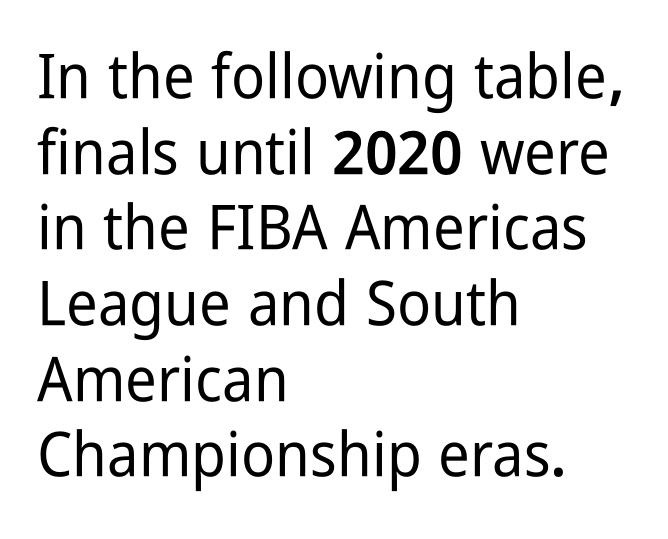
The lines are quadded left. Font category for this specimen: sans-serif. Anything drawn beneath the words? Only blank space. The passage shown is typed in a proportional face where columns would drift. When letters stand straight like this, we call the style roman or upright.
